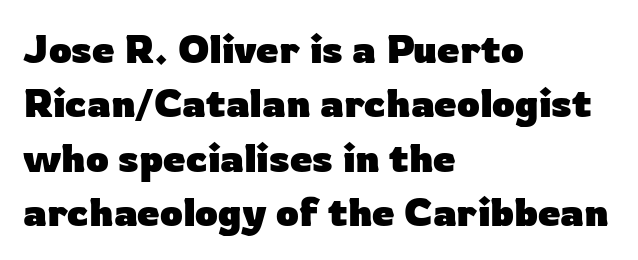
{"serif": "no", "italic": "no", "bold": "yes", "weight": "heavy", "width": "normal", "stroke_contrast": "low", "x_height": "medium", "monospaced": "no", "underline": "no", "align": "left", "line_spacing": "normal", "line_spacing_ratio": 1.36, "letter_spacing": "normal", "letter_spacing_em": 0.0, "glyph_px": 40}
